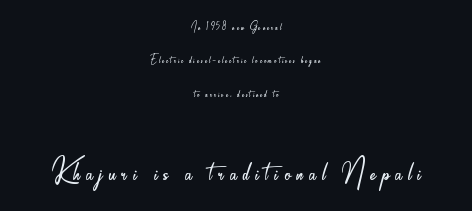
The image shows 40 px light, condensed sans-serif type; set centered, loose line spacing (2.38x), not underlined; the second (bottom) block is 2.86x larger; low stroke contrast and a small x-height.
